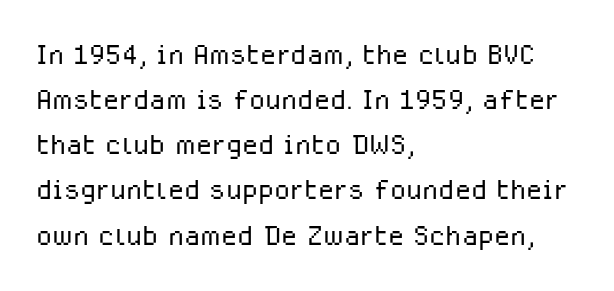
{"serif": "no", "italic": "no", "bold": "no", "weight": "light", "width": "normal", "stroke_contrast": "low", "x_height": "medium", "monospaced": "no", "underline": "no", "align": "left", "line_spacing_ratio": 1.22, "letter_spacing": "normal", "letter_spacing_em": 0.0, "glyph_px": 37}
